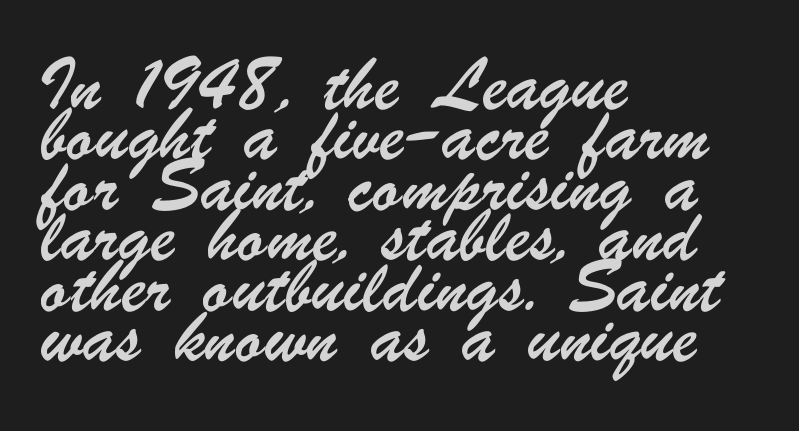
{"serif": "no", "width": "condensed", "stroke_contrast": "low", "x_height": "small", "monospaced": "no", "underline": "no", "align": "left", "line_spacing": "normal", "line_spacing_ratio": 1.53, "letter_spacing": "normal", "letter_spacing_em": 0.0, "glyph_px": 33}
